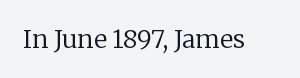
{"italic": "no", "bold": "no", "underline": "no", "letter_spacing": "normal", "letter_spacing_em": 0.0, "glyph_px": 25}
